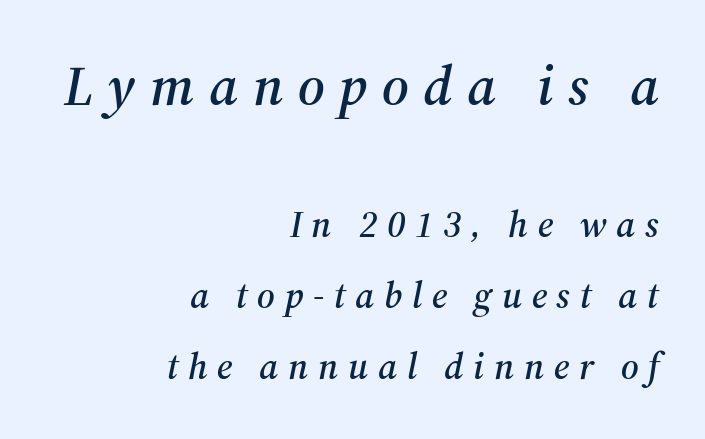
Q: Is the text italic (slanted)? A: Yes, it leans right by about 12 degrees.
Q: Is the typeface a serif or a sans-serif typeface? A: Serif.
Q: Is the text underlined? A: No.
Q: How is the paragraph aligned? A: Right-aligned.
Q: Is the spacing between letters normal or unusually wide? A: Unusually wide.
Q: Is the spacing between lines tight, normal or loose? A: Loose.
Q: Which block of text is set in a larger size, the first (top) or the second (bottom)? A: The first (top) one.
Q: Width (condensed, normal, or wide)? A: Normal.
Q: Stroke contrast? A: Medium.
Q: x-height? A: Medium.
Q: Monospaced? A: No.
